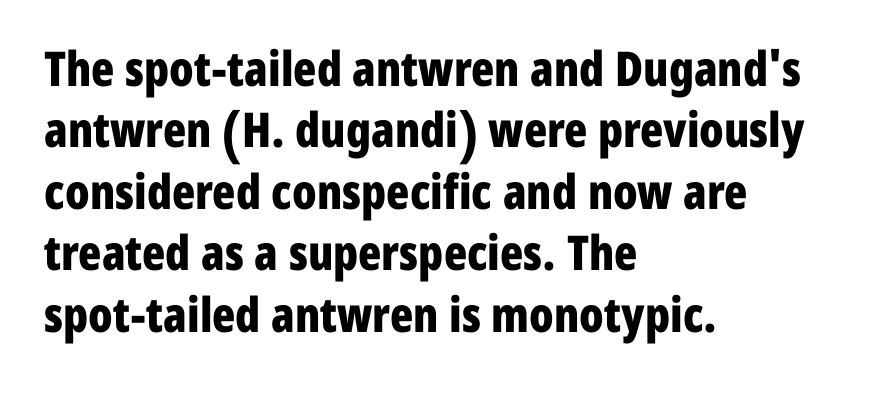
Compared with a centered layout, this one pins lines to the left instead. Type style note: lacks serifs. Here the designer chose a conventional face with non-uniform glyph widths. Standard letterfit; no display-style spreading of the glyphs. Upright lettering throughout.
